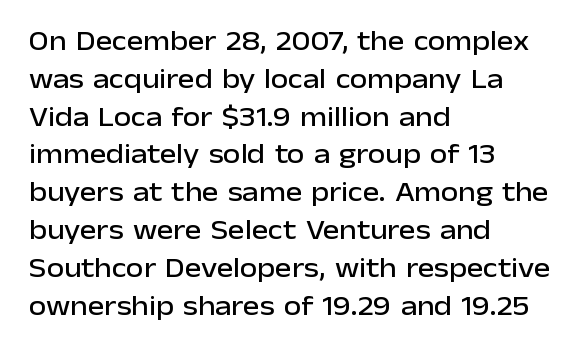
The image shows 28 px sans-serif type, upright; set left-aligned, normal line spacing (1.35x), normal letter spacing, not underlined; low stroke contrast and a medium x-height.
